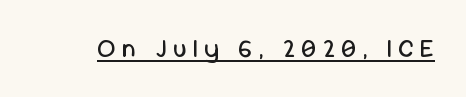
A continuous stroke trails under the words, as in a hyperlink. Posture: straight, roman, zero tilt. The typeface has the unassuming heft of standard copy or less. The letterforms stand isolated, each surrounded by extra space.
